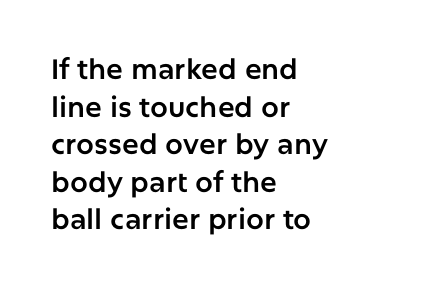
Q: Is the text italic (slanted)? A: No, it is upright.
Q: Is the typeface a serif or a sans-serif typeface? A: Sans-serif.
Q: Is the text underlined? A: No.
Q: How is the paragraph aligned? A: Left-aligned.
Q: Is the spacing between letters normal or unusually wide? A: Normal.
Q: Is the spacing between lines tight, normal or loose? A: Normal.
Q: Width (condensed, normal, or wide)? A: Normal.
Q: Stroke contrast? A: Low.
Q: x-height? A: Medium.
Q: Monospaced? A: No.
